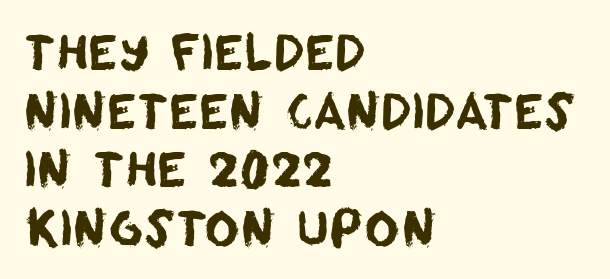
What kind of face is this? One without serifs — a sans. Nothing unusual about the tracking: characters are spaced as the font intends. The rendering uses natural spacing where letterforms have individual widths. The setting favours the left margin, as ordinary paragraphs usually do.
